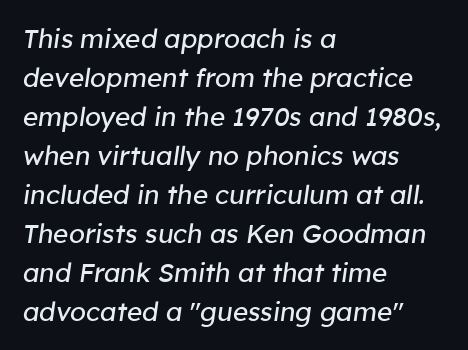
Q: Is the text bold? A: No.
Q: Is the text italic (slanted)? A: Yes, it leans right by about 8 degrees.
Q: Is the text underlined? A: No.
Q: How is the paragraph aligned? A: Left-aligned.
Q: Is the spacing between letters normal or unusually wide? A: Normal.
Q: Is the spacing between lines tight, normal or loose? A: Normal.
